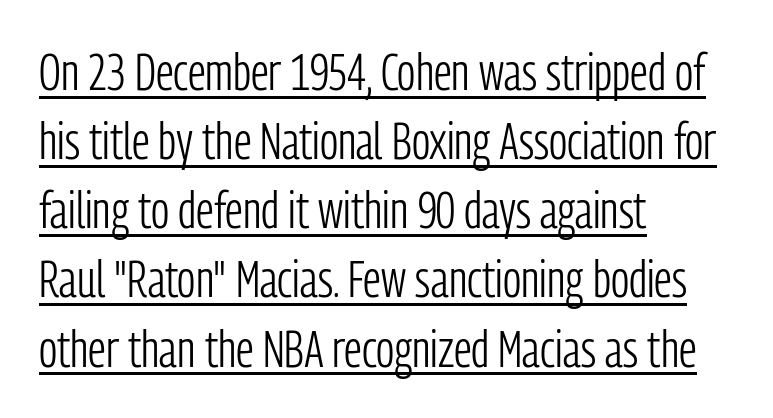
Q: Is the text bold? A: No.
Q: Is the text italic (slanted)? A: No, it is upright.
Q: Is the typeface a serif or a sans-serif typeface? A: Sans-serif.
Q: Is the text underlined? A: Yes.
Q: How is the paragraph aligned? A: Left-aligned.
Q: Is the spacing between letters normal or unusually wide? A: Normal.
Q: Is the spacing between lines tight, normal or loose? A: Normal.
Q: Width (condensed, normal, or wide)? A: Condensed.
Q: Stroke contrast? A: Low.
Q: x-height? A: Medium.
Q: Monospaced? A: No.
